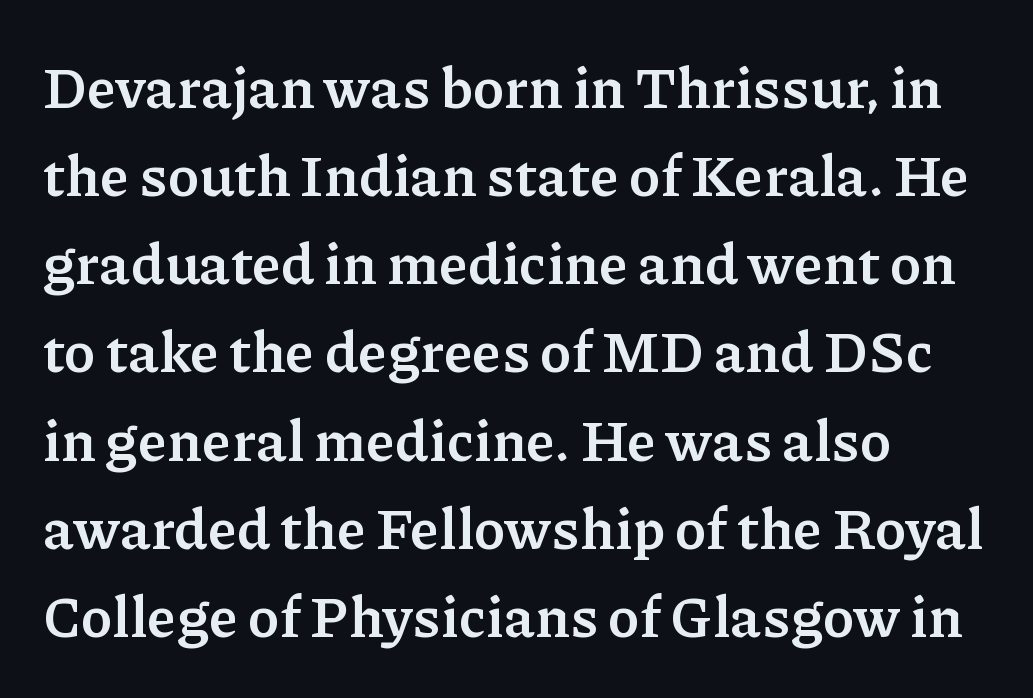
{"serif": "yes", "italic": "no", "bold": "yes", "weight": "semibold", "width": "normal", "stroke_contrast": "low", "x_height": "medium", "monospaced": "no", "underline": "no", "align": "left", "line_spacing": "normal", "line_spacing_ratio": 1.52, "letter_spacing": "normal", "letter_spacing_em": 0.0, "glyph_px": 58}
